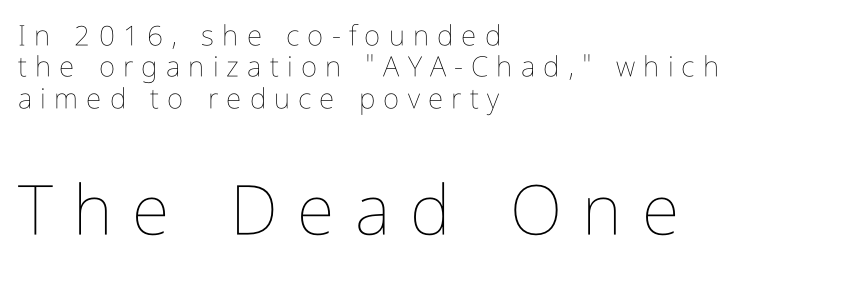
Q: Is the text bold? A: No.
Q: Is the text italic (slanted)? A: No, it is upright.
Q: Is the text underlined? A: No.
Q: How is the paragraph aligned? A: Left-aligned.
Q: Is the spacing between letters normal or unusually wide? A: Unusually wide.
Q: Is the spacing between lines tight, normal or loose? A: Tight.
Q: Which block of text is set in a larger size, the first (top) or the second (bottom)? A: The second (bottom) one.
Q: Width (condensed, normal, or wide)? A: Condensed.
Q: Stroke contrast? A: Low.
Q: x-height? A: Medium.
Q: Monospaced? A: No.
